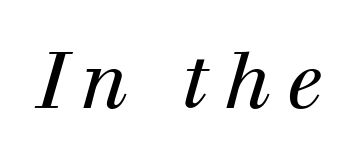
{"serif": "yes", "italic": "yes", "lean": "right", "slant_degrees": 12, "bold": "no", "weight": "regular", "width": "normal", "stroke_contrast": "high", "x_height": "medium", "monospaced": "no", "underline": "no", "letter_spacing": "wide", "letter_spacing_em": 0.21, "glyph_px": 77}
